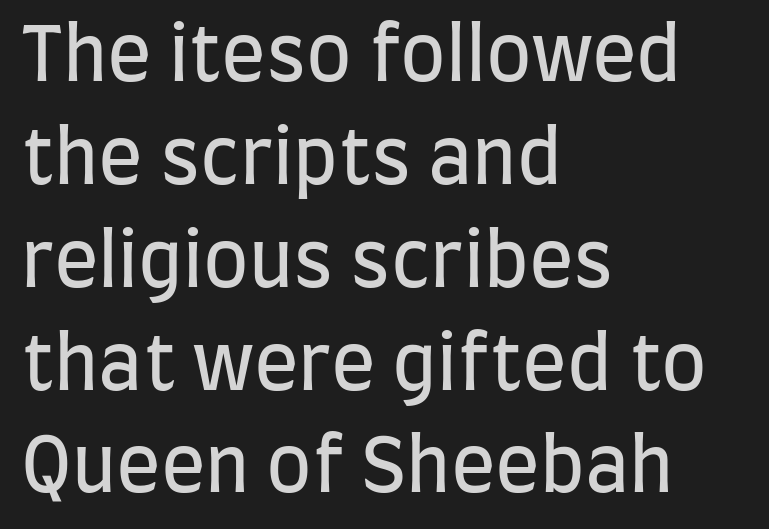
The image shows 74 px regular-weight, condensed sans-serif type, upright; set left-aligned, normal line spacing (1.39x), normal letter spacing, not underlined; low stroke contrast and a large x-height.
